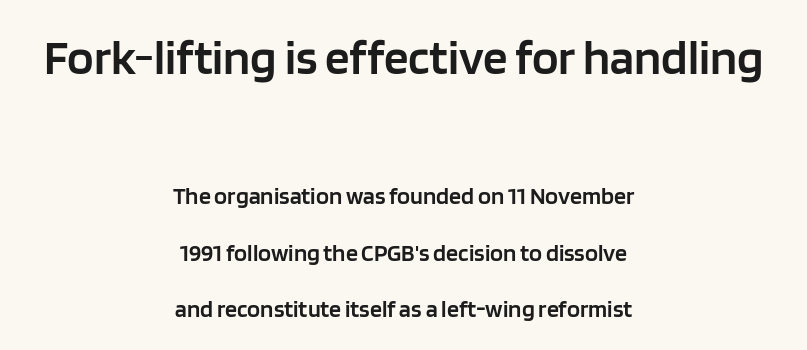
Q: Is the text bold? A: Semi-bold.
Q: Is the text italic (slanted)? A: No, it is upright.
Q: Is the typeface a serif or a sans-serif typeface? A: Sans-serif.
Q: Is the text underlined? A: No.
Q: How is the paragraph aligned? A: Centered.
Q: Is the spacing between letters normal or unusually wide? A: Normal.
Q: Is the spacing between lines tight, normal or loose? A: Loose.
Q: Which block of text is set in a larger size, the first (top) or the second (bottom)? A: The first (top) one.
Q: Width (condensed, normal, or wide)? A: Normal.
Q: Stroke contrast? A: Low.
Q: x-height? A: Large.
Q: Monospaced? A: No.
